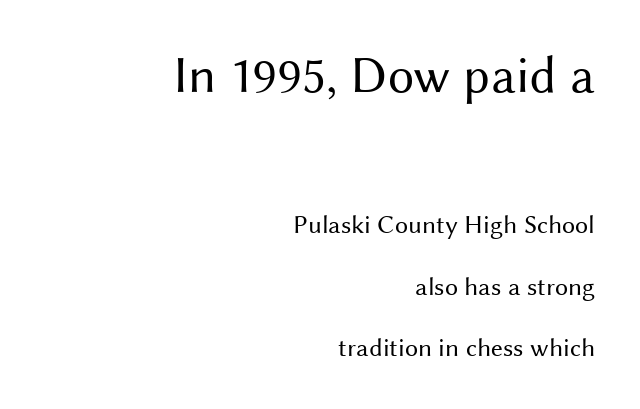
The image shows 52 px regular-weight sans-serif type, upright; set right-aligned, loose line spacing (2.36x), normal letter spacing, not underlined; the first (top) block is 2.0x larger; medium stroke contrast and a medium x-height.
